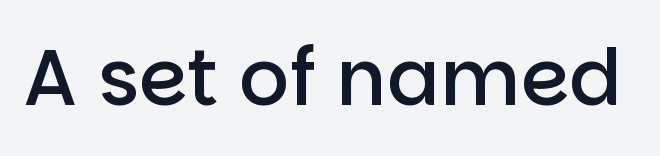
{"serif": "no", "italic": "no", "bold": "semi", "weight": "semibold", "width": "normal", "stroke_contrast": "low", "x_height": "large", "monospaced": "no", "underline": "no", "letter_spacing": "normal", "letter_spacing_em": 0.0, "glyph_px": 78}
